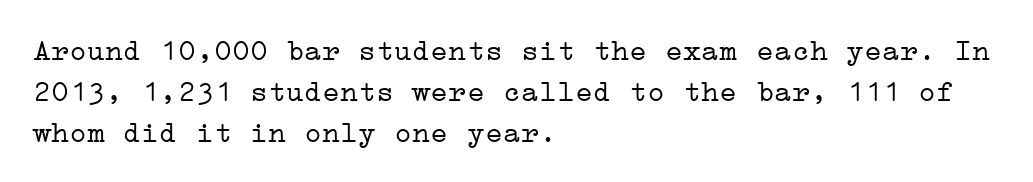
This reads as an unemphasized weight, regular at the heaviest. In CSS terms this would be text-align: left. Short note: letters normally spaced. The typography opts for an upright posture over an oblique one.
